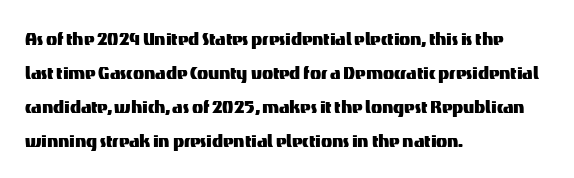
{"italic": "no", "underline": "no", "align": "left", "line_spacing": "normal", "line_spacing_ratio": 1.48, "letter_spacing": "normal", "letter_spacing_em": 0.0, "glyph_px": 23}
